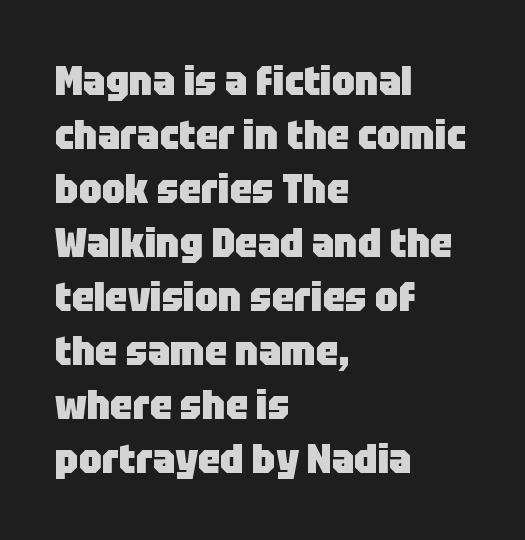
{"serif": "no", "italic": "no", "bold": "yes", "weight": "heavy", "width": "normal", "stroke_contrast": "low", "x_height": "large", "monospaced": "no", "underline": "no", "align": "left", "line_spacing": "normal", "line_spacing_ratio": 1.35, "letter_spacing": "normal", "letter_spacing_em": 0.0, "glyph_px": 40}
